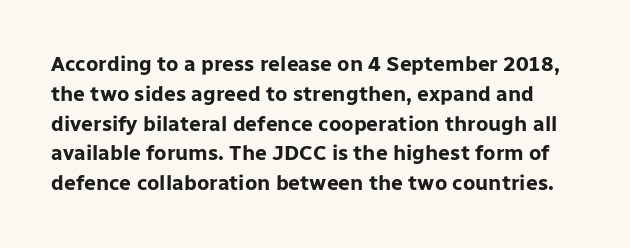
{"italic": "no", "bold": "yes", "underline": "no", "line_spacing": "normal", "line_spacing_ratio": 1.42, "letter_spacing": "normal", "letter_spacing_em": 0.0, "glyph_px": 21}
